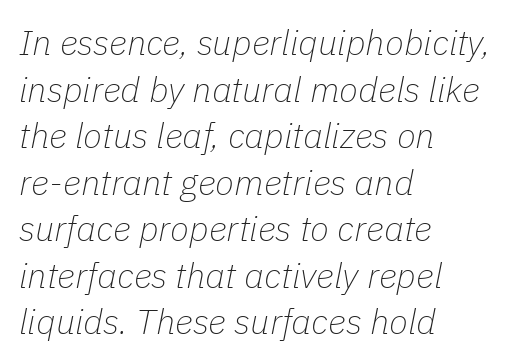
Q: Is the text bold? A: No.
Q: Is the text italic (slanted)? A: Yes, it leans right by about 11 degrees.
Q: Is the text underlined? A: No.
Q: How is the paragraph aligned? A: Left-aligned.
Q: Is the spacing between letters normal or unusually wide? A: Normal.
Q: Is the spacing between lines tight, normal or loose? A: Normal.
Q: Width (condensed, normal, or wide)? A: Normal.
Q: Stroke contrast? A: Low.
Q: x-height? A: Medium.
Q: Monospaced? A: No.
